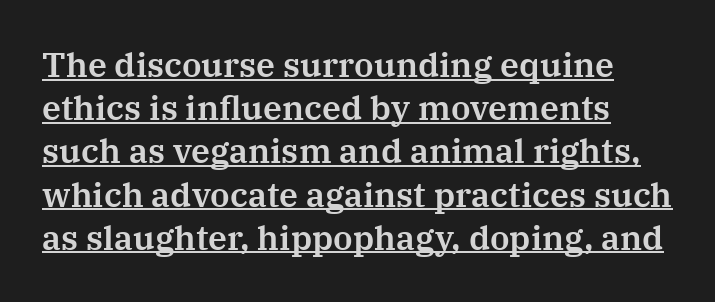
The image shows 34 px serif type, upright; set normal line spacing (1.27x), normal letter spacing, underlined; medium stroke contrast and a medium x-height.
